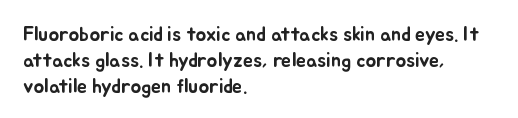
Q: Is the text italic (slanted)? A: No, it is upright.
Q: Is the text underlined? A: No.
Q: How is the paragraph aligned? A: Left-aligned.
Q: Is the spacing between letters normal or unusually wide? A: Normal.
Q: Is the spacing between lines tight, normal or loose? A: Normal.
